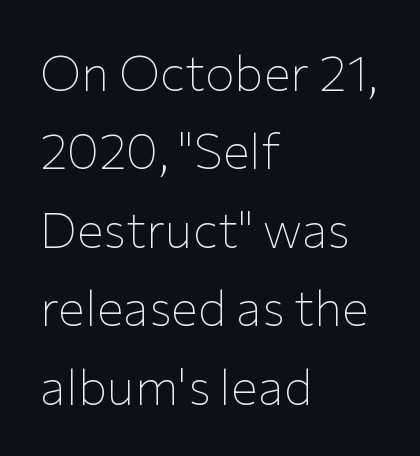
The image shows 50 px thin sans-serif type, upright; set left-aligned, normal line spacing (1.57x), normal letter spacing, not underlined; low stroke contrast and a medium x-height.
